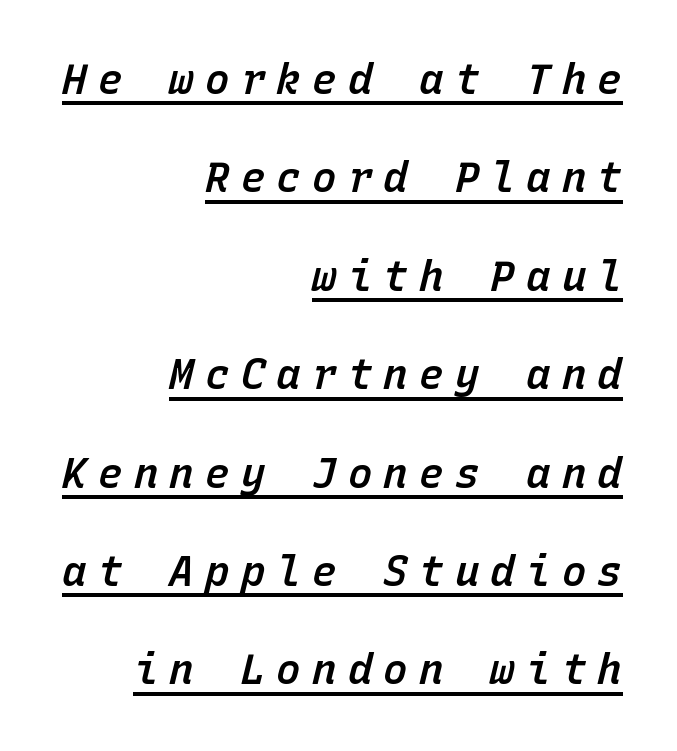
The image shows 41 px semibold type, italic (leaning right), monospaced; set right-aligned, loose line spacing (2.4x), unusually wide letter spacing (+0.27 em), underlined; low stroke contrast and a medium x-height.
